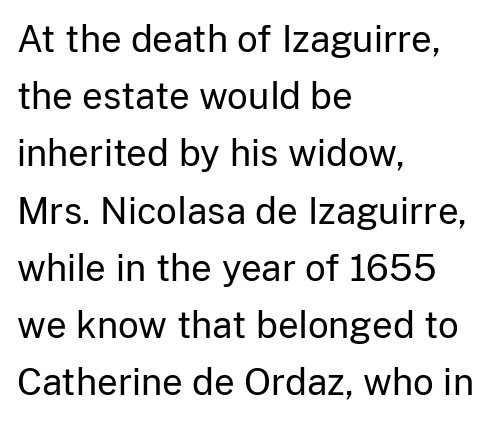
The image shows 36 px regular-weight sans-serif type, upright; set left-aligned, normal line spacing (1.59x), normal letter spacing, not underlined; low stroke contrast and a medium x-height.
